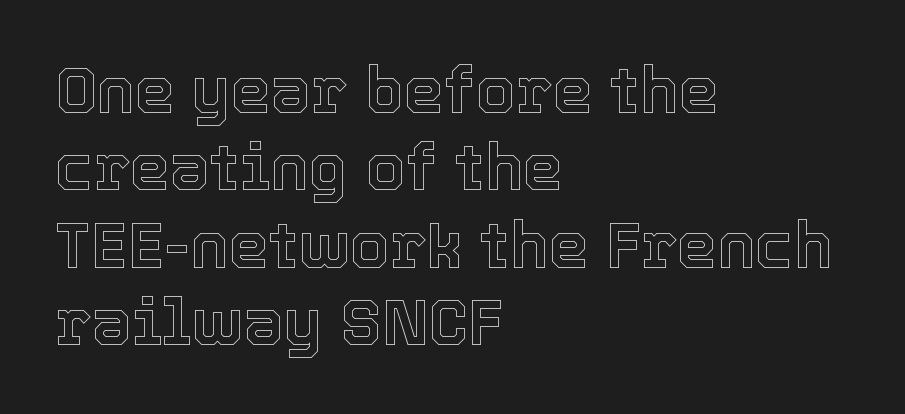
Q: Is the text italic (slanted)? A: No, it is upright.
Q: Is the text underlined? A: No.
Q: How is the paragraph aligned? A: Left-aligned.
Q: Is the spacing between letters normal or unusually wide? A: Normal.
Q: Width (condensed, normal, or wide)? A: Normal.
Q: x-height? A: Medium.
Q: Monospaced? A: No.
